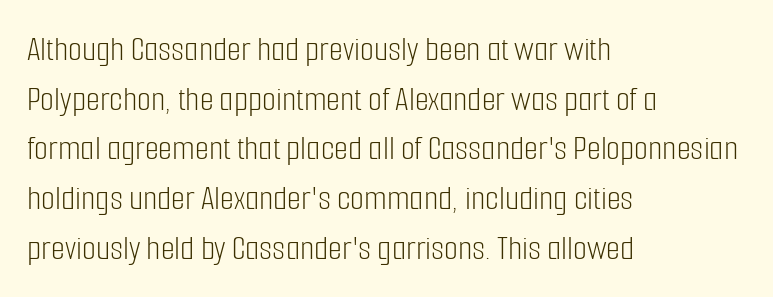
The image shows 36 px light, condensed sans-serif type, upright; set left-aligned, normal line spacing (1.38x), normal letter spacing, not underlined; low stroke contrast and a medium x-height.
